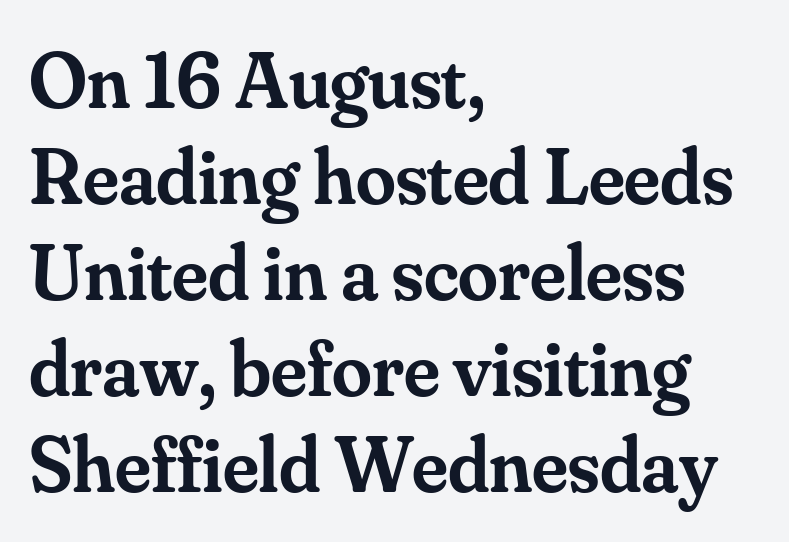
Visually the block forms a straight wall on the left and a jagged coastline on the right. Posture: straight, roman, zero tilt. Is this a sans? No — the strokes have serifs. Varying glyph widths throughout — classic text-font behaviour. These words are printed semibold, heavier than regular yet not bold.
